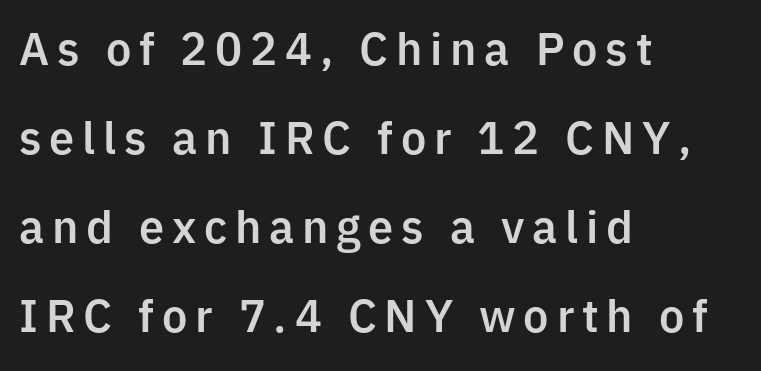
Layout note: lines flush left. Does the type have serifs? No, each stem ends abruptly. Quick note: interline space is abundant. Plain, unruled lines of type.
